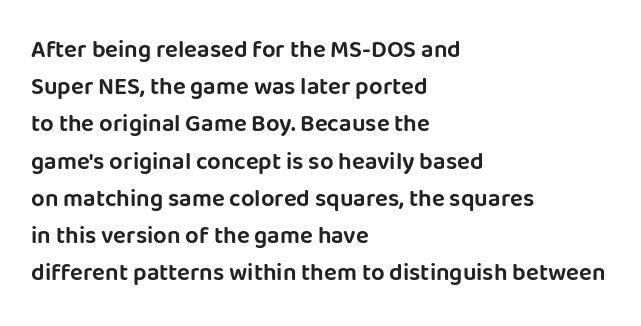
Interline gaps are of average width in this sample. The letters stand upright; this is a roman face. The face used here is rendered with its standard letterfit. Leftover space on each line is placed entirely after the last word. Beneath every word, the page is bare.
